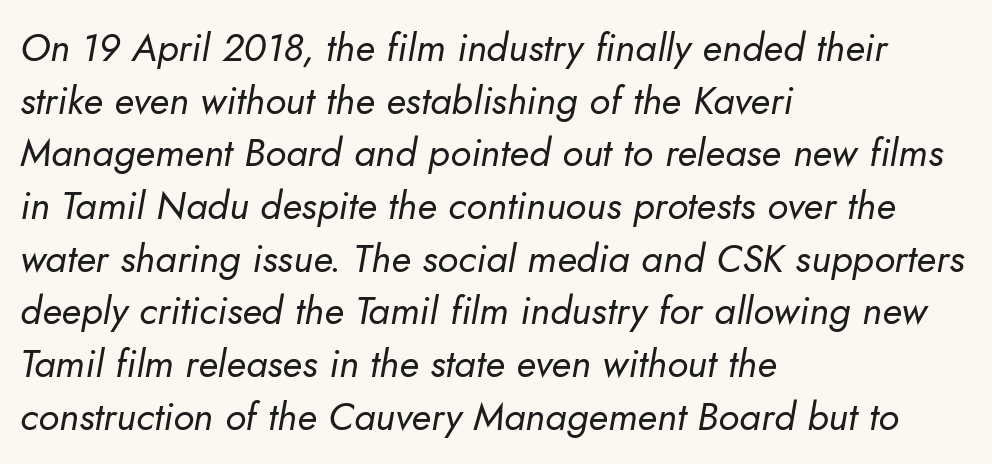
Q: Is the text bold? A: No.
Q: Is the text italic (slanted)? A: Yes, it leans right by about 10 degrees.
Q: Is the text underlined? A: No.
Q: How is the paragraph aligned? A: Left-aligned.
Q: Is the spacing between letters normal or unusually wide? A: Normal.
Q: Is the spacing between lines tight, normal or loose? A: Normal.
Q: Width (condensed, normal, or wide)? A: Normal.
Q: Stroke contrast? A: Low.
Q: x-height? A: Small.
Q: Monospaced? A: No.
